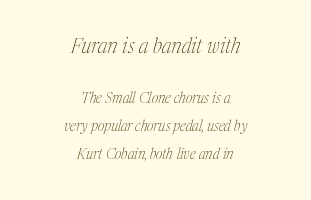
Is the type slanted? Yes — the strokes lean at a clear angle. These lines are centered, leaving both edges ragged. The letterforms sit at book weight or below. In this sample the first text group is rendered at the bigger scale.
